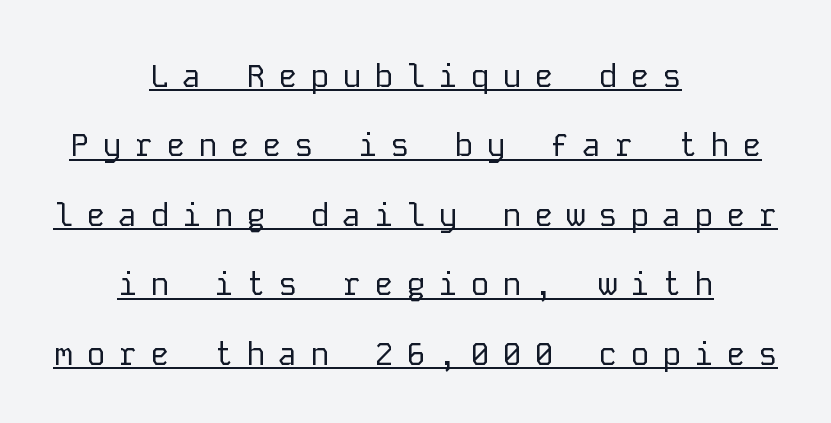
{"serif": "no", "italic": "no", "bold": "no", "weight": "regular", "width": "normal", "stroke_contrast": "low", "x_height": "medium", "monospaced": "yes", "underline": "yes", "align": "center", "line_spacing": "loose", "line_spacing_ratio": 2.17, "letter_spacing": "wide", "letter_spacing_em": 0.4, "glyph_px": 32}
